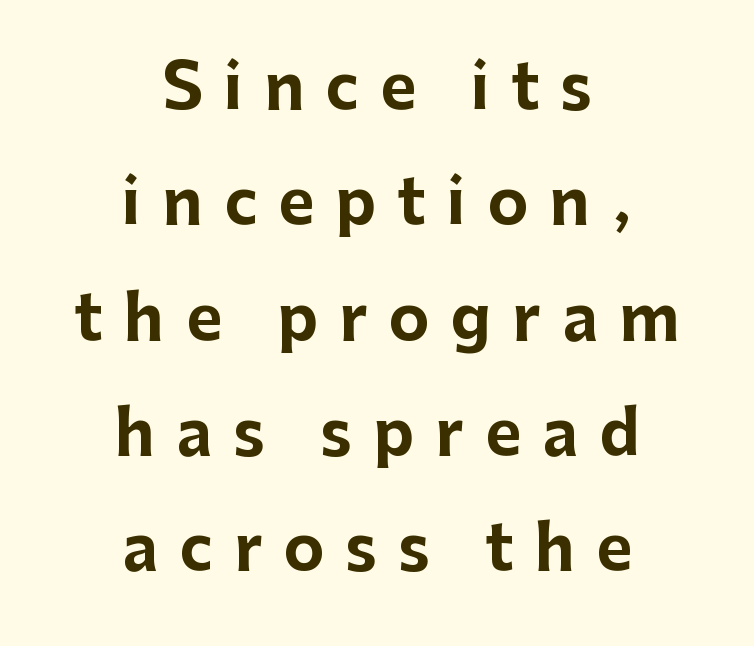
Character widths vary here, with narrow letters taking less room than wide ones. Casual observation: everything's sitting right in the middle. The font is running at its bold setting. Regarding serifs, this sample does without them. Letters rest on an invisible, unmarked baseline.
